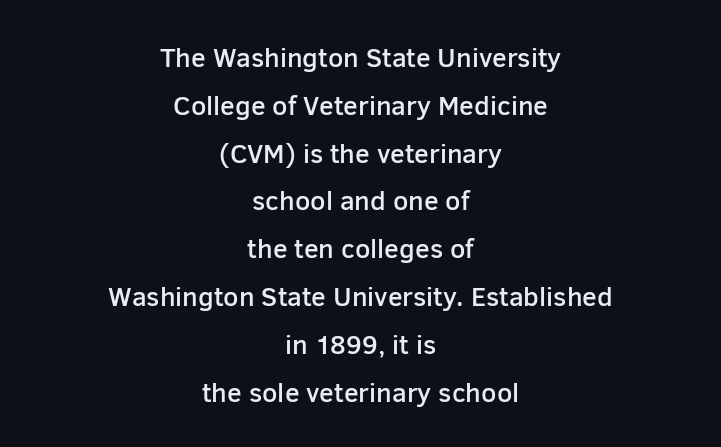
{"italic": "no", "bold": "semi", "underline": "no", "align": "center", "line_spacing_ratio": 1.77, "letter_spacing": "normal", "letter_spacing_em": 0.0, "glyph_px": 27}
